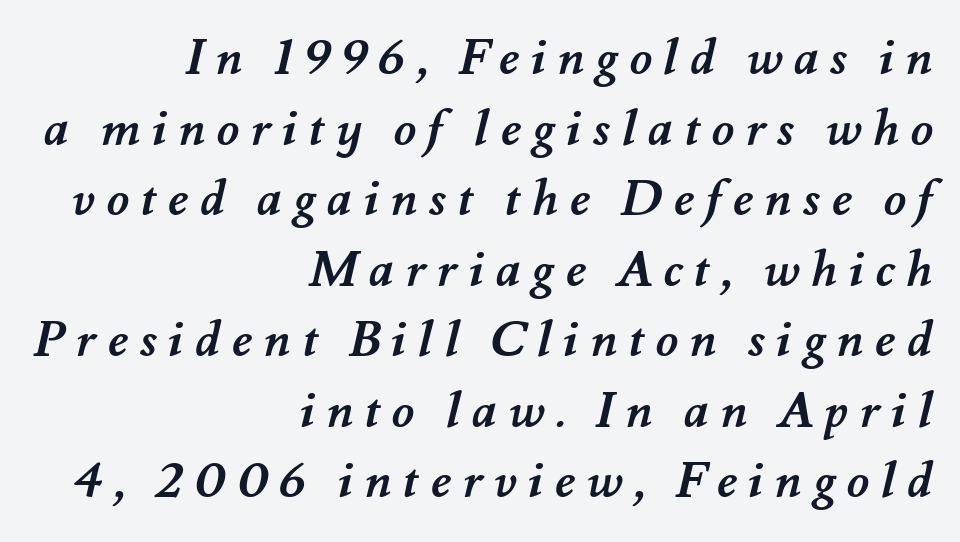
{"bold": "yes", "weight": "semibold", "width": "normal", "stroke_contrast": "medium", "x_height": "small", "monospaced": "no", "underline": "no", "align": "right", "line_spacing": "normal", "line_spacing_ratio": 1.44, "letter_spacing": "wide", "letter_spacing_em": 0.23, "glyph_px": 49}
